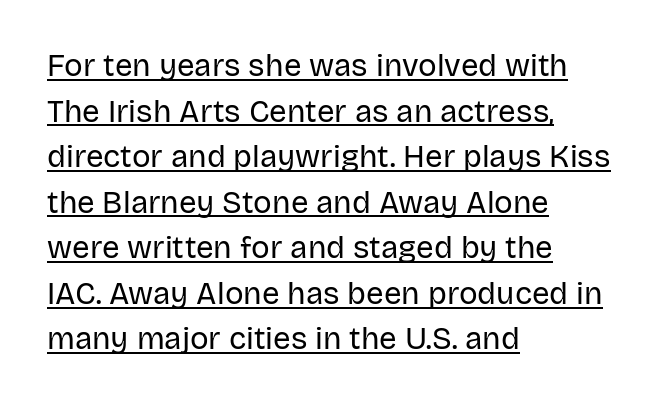
The rendering uses the underline text-decoration. The gaps between neighbouring characters are ordinary and unremarkable. Every character sits straight up, as roman type does. The face used here is a sans, in the tradition of grotesques and geometrics. Compared with a centered layout, this one pins lines to the left instead.
